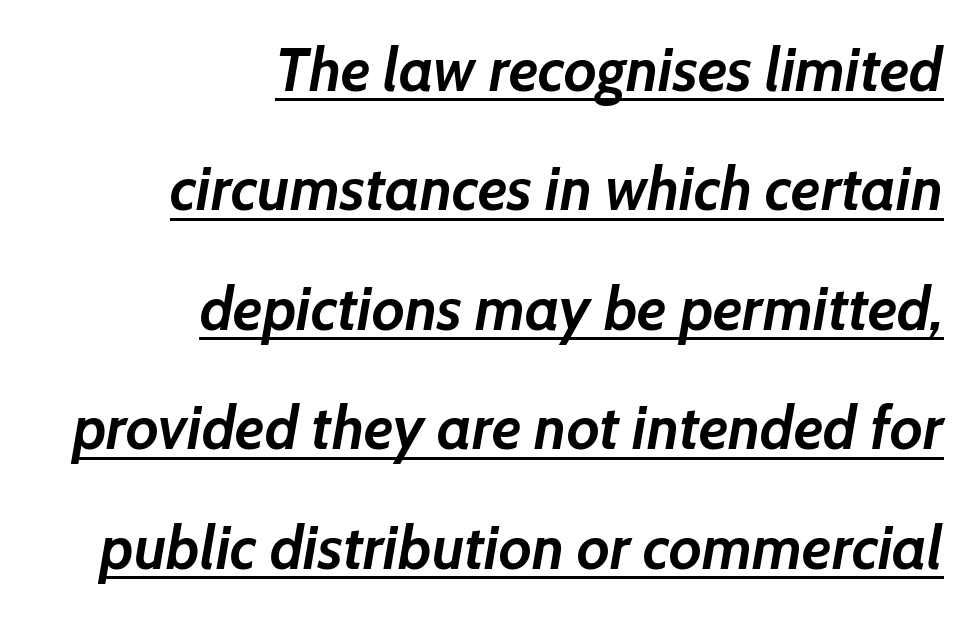
{"italic": "yes", "lean": "right", "slant_degrees": 7, "bold": "yes", "weight": "semibold", "width": "normal", "stroke_contrast": "low", "x_height": "medium", "monospaced": "no", "underline": "yes", "align": "right", "line_spacing": "loose", "line_spacing_ratio": 1.99, "letter_spacing": "normal", "letter_spacing_em": 0.0, "glyph_px": 60}
